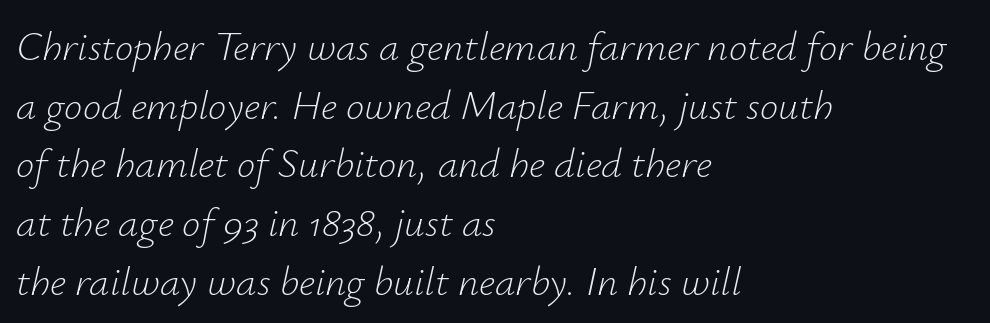
Q: Is the text bold? A: No.
Q: Is the text italic (slanted)? A: Yes, it leans right by about 12 degrees.
Q: Is the text underlined? A: No.
Q: How is the paragraph aligned? A: Left-aligned.
Q: Is the spacing between letters normal or unusually wide? A: Normal.
Q: Is the spacing between lines tight, normal or loose? A: Normal.
Q: Width (condensed, normal, or wide)? A: Normal.
Q: Stroke contrast? A: Low.
Q: x-height? A: Small.
Q: Monospaced? A: No.
